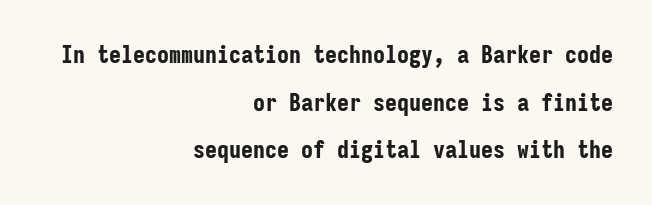
Q: Is the text bold? A: Yes.
Q: Is the text italic (slanted)? A: No, it is upright.
Q: Is the text underlined? A: No.
Q: How is the paragraph aligned? A: Right-aligned.
Q: Is the spacing between letters normal or unusually wide? A: Normal.
Q: Is the spacing between lines tight, normal or loose? A: Loose.
